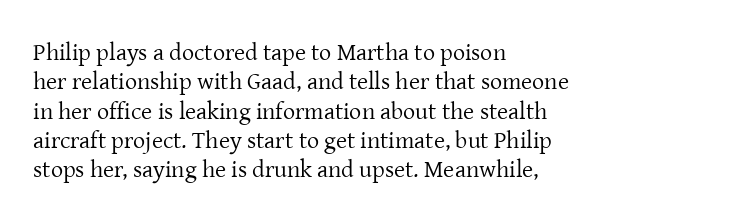
Notice how the stems are strictly vertical — no italics here. Standard letterfit; no display-style spreading of the glyphs. The space beneath each line is pristine and unruled. Counters stay open thanks to moderate or lighter strokes. A classic flush-left, rag-right setting is used for this passage.
